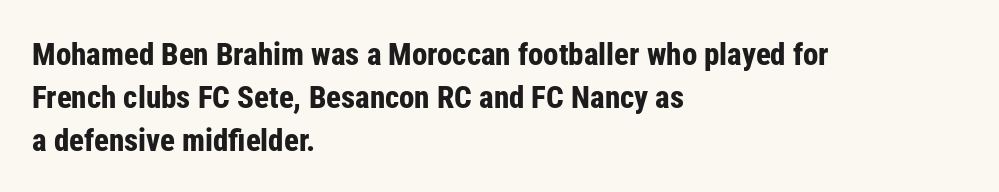
The image shows 31 px bold, condensed sans-serif type, upright; set left-aligned, normal line spacing (1.38x), normal letter spacing, not underlined; low stroke contrast and a medium x-height.
